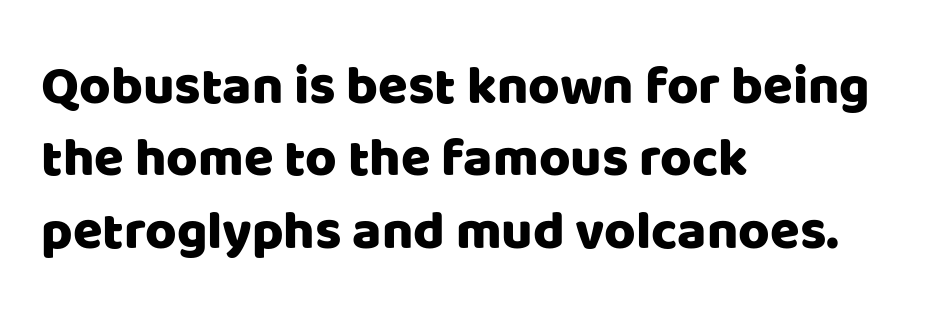
Q: Is the text italic (slanted)? A: No, it is upright.
Q: Is the typeface a serif or a sans-serif typeface? A: Sans-serif.
Q: Is the text underlined? A: No.
Q: How is the paragraph aligned? A: Left-aligned.
Q: Is the spacing between letters normal or unusually wide? A: Normal.
Q: Is the spacing between lines tight, normal or loose? A: Normal.
Q: Width (condensed, normal, or wide)? A: Normal.
Q: Stroke contrast? A: Low.
Q: x-height? A: Large.
Q: Monospaced? A: No.
